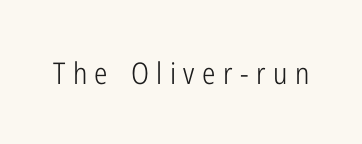
Unmarked baselines from the first word to the last. A quiet, ordinary-to-light weight characterises the typeface. Words appear elongated and porous because spacing is wide. Unlike italic type, these characters show no tilt at all. Character widths vary here, with narrow letters taking less room than wide ones.
